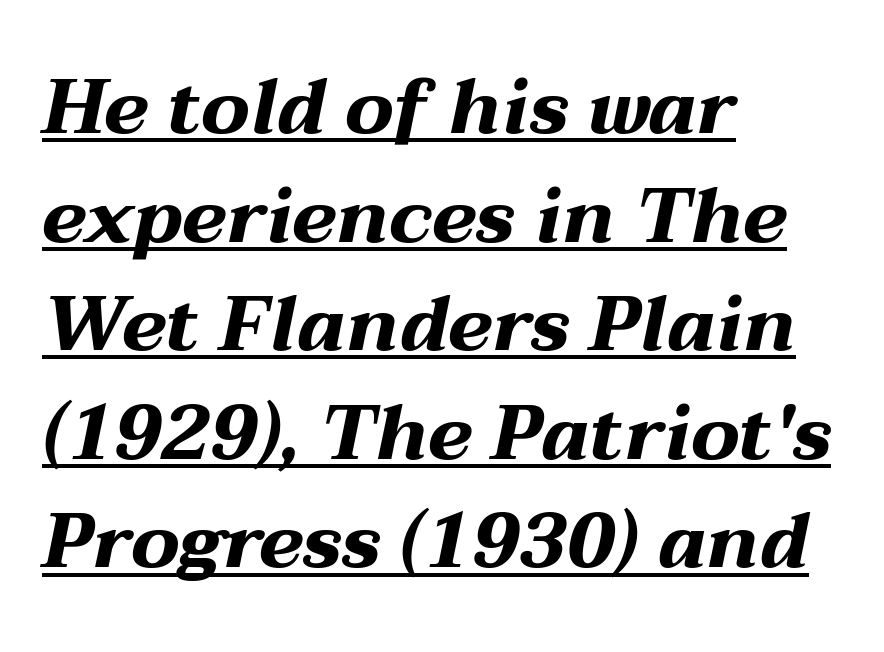
The image shows 77 px bold, wide type, italic (leaning right); set left-aligned, normal line spacing (1.41x), normal letter spacing, underlined; medium stroke contrast and a medium x-height.
